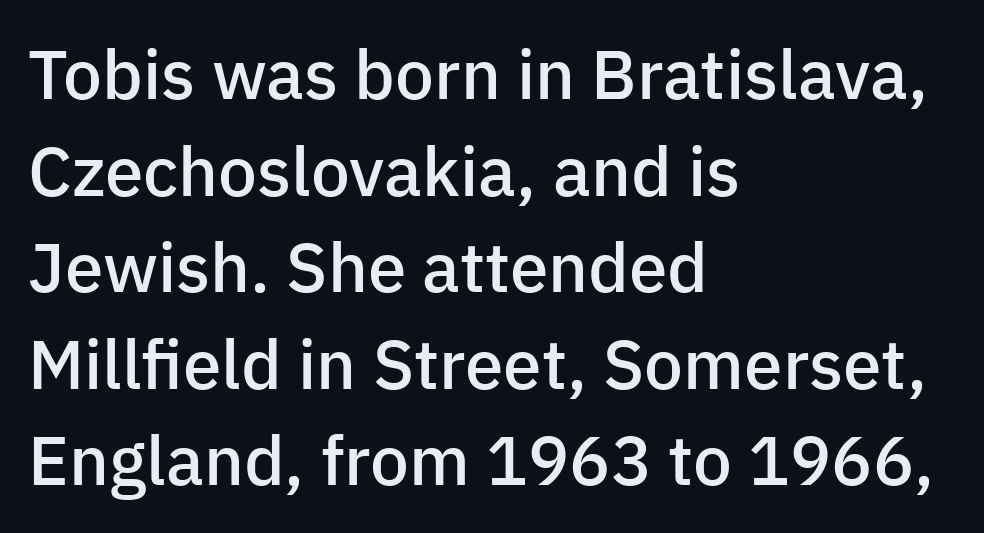
The image shows 69 px semibold sans-serif type, upright; set left-aligned, normal line spacing (1.4x), normal letter spacing, not underlined; low stroke contrast and a medium x-height.
